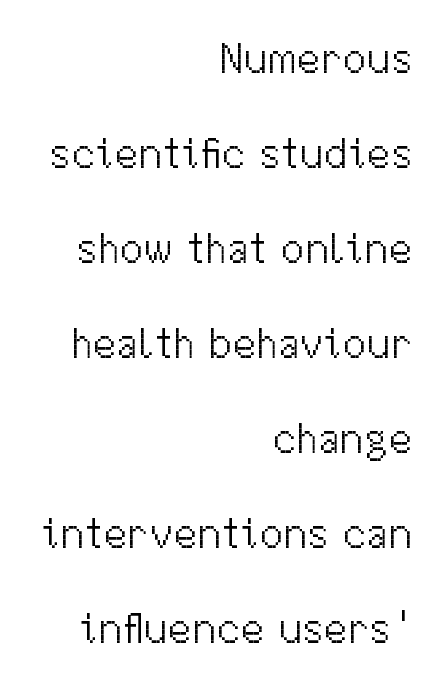
Q: Is the text bold? A: No.
Q: Is the text italic (slanted)? A: No, it is upright.
Q: Is the typeface a serif or a sans-serif typeface? A: Sans-serif.
Q: Is the text underlined? A: No.
Q: How is the paragraph aligned? A: Right-aligned.
Q: Is the spacing between letters normal or unusually wide? A: Normal.
Q: Is the spacing between lines tight, normal or loose? A: Loose.
Q: Width (condensed, normal, or wide)? A: Normal.
Q: Stroke contrast? A: Medium.
Q: x-height? A: Medium.
Q: Monospaced? A: No.
